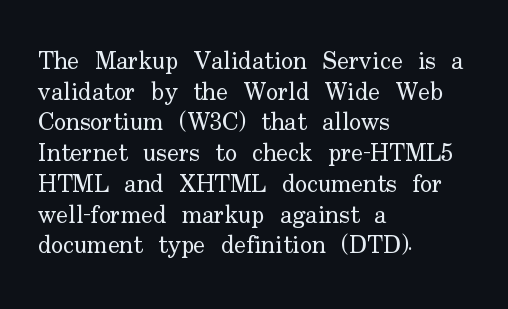
{"italic": "no", "bold": "no", "underline": "no", "align": "left", "line_spacing_ratio": 1.23, "letter_spacing": "normal", "letter_spacing_em": 0.0, "glyph_px": 25}
